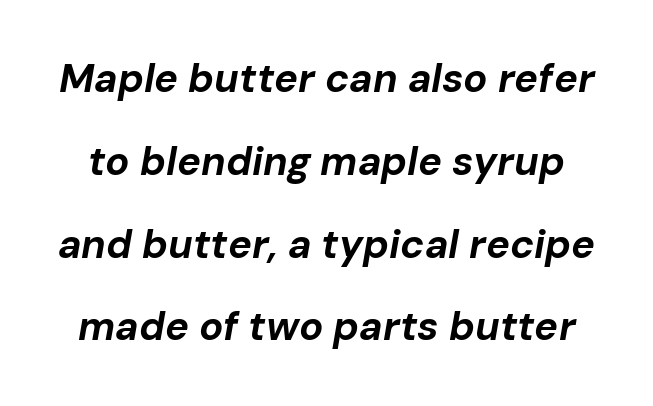
Q: Is the text bold? A: Yes.
Q: Is the text italic (slanted)? A: Yes, it leans right by about 10 degrees.
Q: Is the text underlined? A: No.
Q: Is the spacing between letters normal or unusually wide? A: Normal.
Q: Is the spacing between lines tight, normal or loose? A: Loose.
Q: Width (condensed, normal, or wide)? A: Normal.
Q: Stroke contrast? A: Low.
Q: x-height? A: Medium.
Q: Monospaced? A: No.
